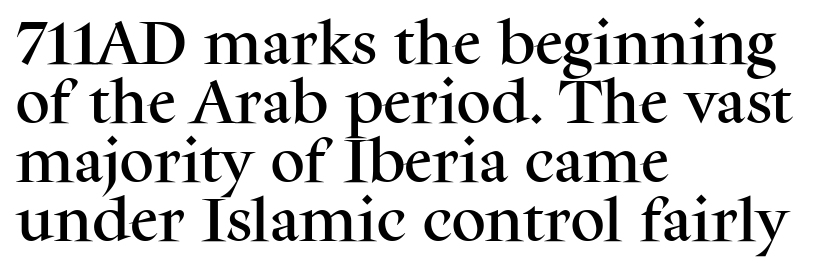
{"serif": "yes", "italic": "no", "width": "normal", "stroke_contrast": "medium", "x_height": "medium", "monospaced": "no", "underline": "no", "align": "left", "line_spacing_ratio": 1.23, "letter_spacing": "normal", "letter_spacing_em": 0.0, "glyph_px": 48}
